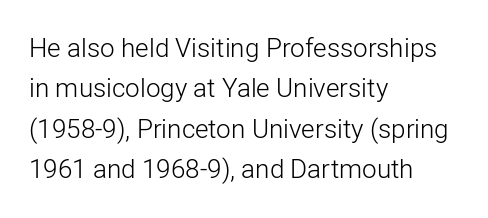
The image shows 26 px text type, upright; set left-aligned, normal line spacing (1.55x), normal letter spacing, not underlined.
